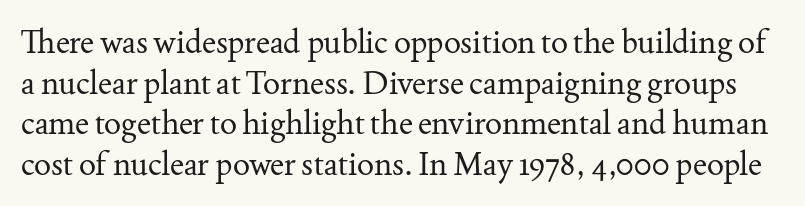
{"serif": "yes", "italic": "no", "bold": "no", "weight": "regular", "width": "normal", "stroke_contrast": "medium", "x_height": "small", "monospaced": "no", "underline": "no", "line_spacing": "normal", "line_spacing_ratio": 1.27, "letter_spacing": "normal", "letter_spacing_em": 0.0, "glyph_px": 32}
